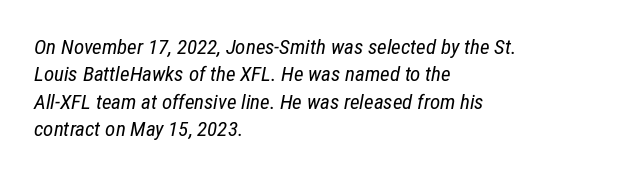
{"italic": "yes", "lean": "right", "slant_degrees": 12, "bold": "no", "underline": "no", "align": "left", "line_spacing": "normal", "line_spacing_ratio": 1.3, "letter_spacing": "normal", "letter_spacing_em": 0.0, "glyph_px": 21}
